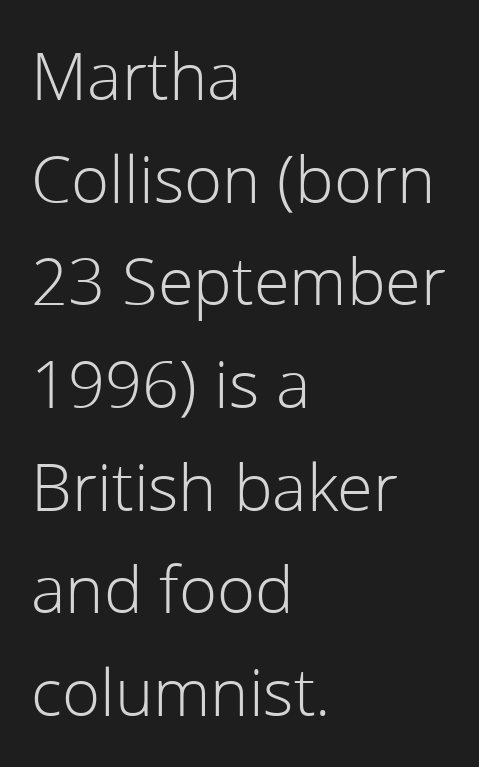
{"serif": "no", "italic": "no", "bold": "no", "weight": "light", "width": "normal", "stroke_contrast": "low", "x_height": "medium", "monospaced": "no", "underline": "no", "align": "left", "line_spacing": "normal", "line_spacing_ratio": 1.58, "letter_spacing": "normal", "letter_spacing_em": 0.0, "glyph_px": 65}
